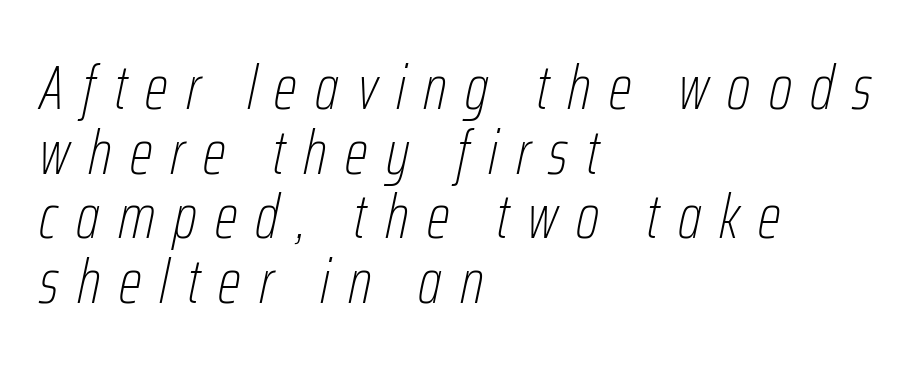
Q: Is the text bold? A: No.
Q: Is the text italic (slanted)? A: Yes, it leans right by about 12 degrees.
Q: Is the text underlined? A: No.
Q: How is the paragraph aligned? A: Left-aligned.
Q: Is the spacing between letters normal or unusually wide? A: Unusually wide.
Q: Is the spacing between lines tight, normal or loose? A: Tight.
Q: Width (condensed, normal, or wide)? A: Condensed.
Q: Stroke contrast? A: Low.
Q: x-height? A: Medium.
Q: Monospaced? A: No.
